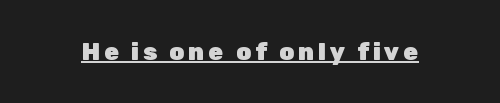
Q: Is the text bold? A: Yes.
Q: Is the text italic (slanted)? A: No, it is upright.
Q: Is the text underlined? A: Yes.
